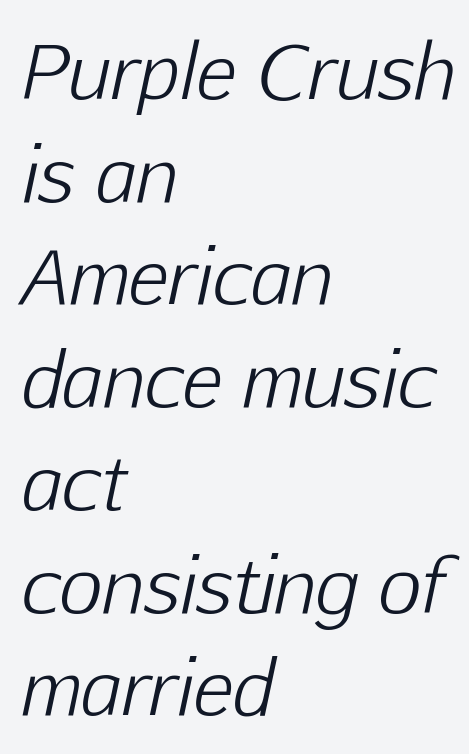
These glyphs show unthickened strokes, regular width or finer. The space beneath each line is pristine and unruled. Regarding leading, the lines here are spaced in the standard way. Where is the straight margin? On the left. The letters are slanted; this is an italic face. Think of a printed novel: that variable character pitch is what you see here.
